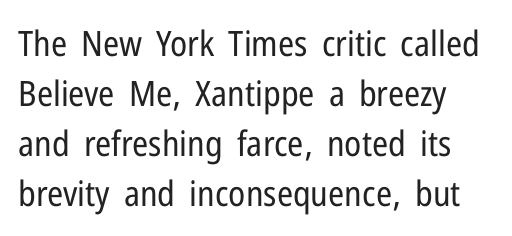
Q: Is the text bold? A: No.
Q: Is the text italic (slanted)? A: No, it is upright.
Q: Is the typeface a serif or a sans-serif typeface? A: Sans-serif.
Q: Is the text underlined? A: No.
Q: Is the spacing between letters normal or unusually wide? A: Normal.
Q: Is the spacing between lines tight, normal or loose? A: Normal.
Q: Width (condensed, normal, or wide)? A: Condensed.
Q: Stroke contrast? A: Low.
Q: x-height? A: Medium.
Q: Monospaced? A: No.
